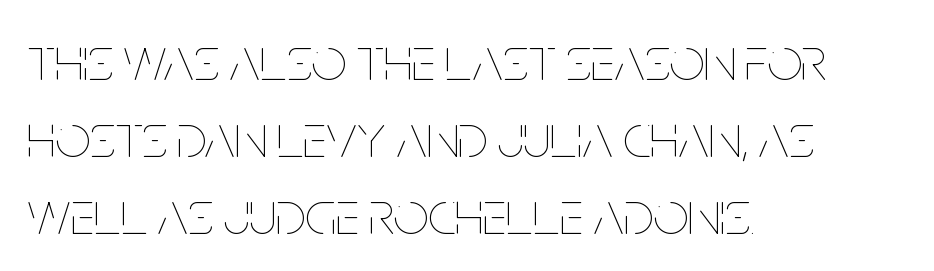
The image shows 62 px thin, condensed type, upright; set left-aligned, line spacing 1.24x, normal letter spacing, not underlined; low stroke contrast and a large x-height.
